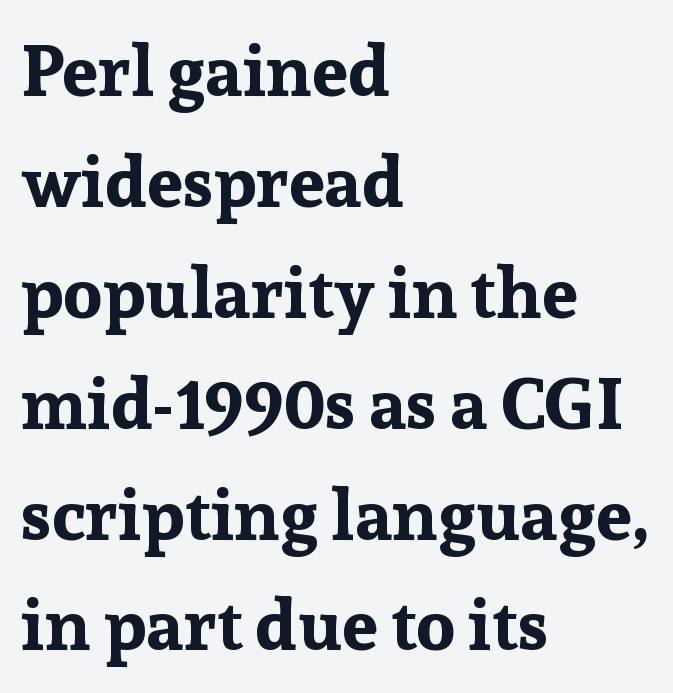
Q: Is the text bold? A: Yes.
Q: Is the text italic (slanted)? A: No, it is upright.
Q: Is the typeface a serif or a sans-serif typeface? A: Serif.
Q: Is the text underlined? A: No.
Q: How is the paragraph aligned? A: Left-aligned.
Q: Is the spacing between letters normal or unusually wide? A: Normal.
Q: Is the spacing between lines tight, normal or loose? A: Normal.
Q: Width (condensed, normal, or wide)? A: Normal.
Q: Stroke contrast? A: Low.
Q: x-height? A: Medium.
Q: Monospaced? A: No.
